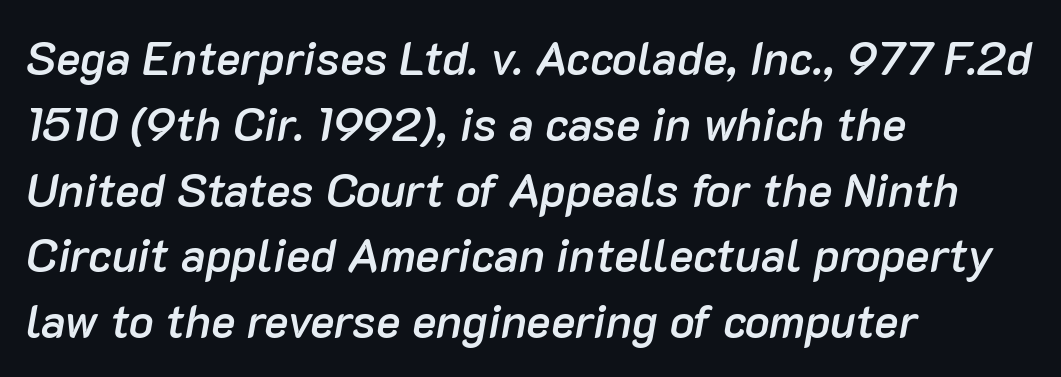
Emphasis by weight is partial: semibold. Compared with a centered layout, this one pins lines to the left instead. Caption: standard tracking, unaltered. The string is rendered with underlining switched off. Character widths vary here, with narrow letters taking less room than wide ones. Observe the lean: these are italic letterforms.
